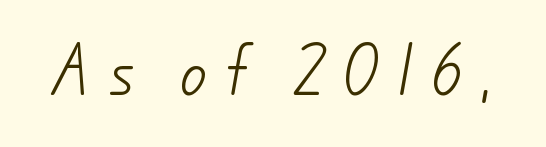
Q: Is the text bold? A: No.
Q: Is the typeface a serif or a sans-serif typeface? A: Sans-serif.
Q: Is the text underlined? A: No.
Q: Is the spacing between letters normal or unusually wide? A: Unusually wide.
Q: Width (condensed, normal, or wide)? A: Normal.
Q: Stroke contrast? A: Low.
Q: x-height? A: Small.
Q: Monospaced? A: No.
